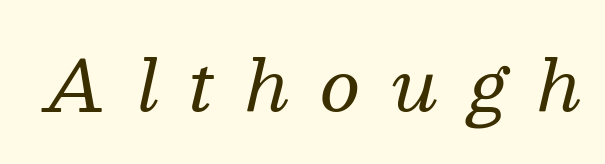
The font sits on the lighter half of the weight spectrum, regular included. Each row of text sits above clean, open space. This sample uses a serif face. This sample has the flowing, uneven cadence of proportional lettering.
